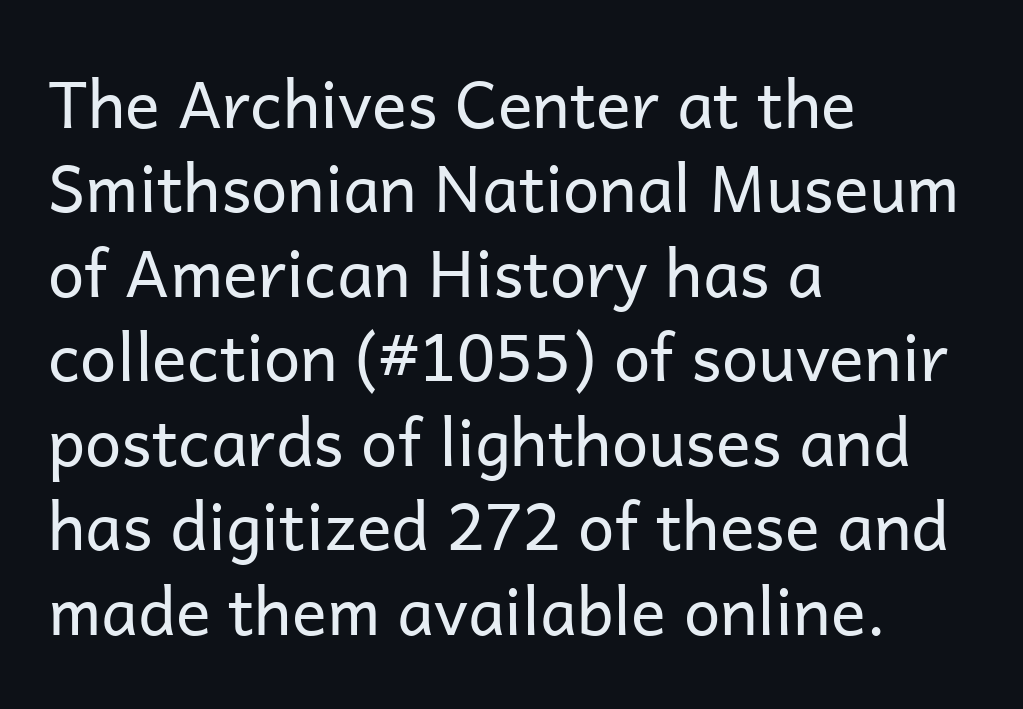
Q: Is the text bold? A: No.
Q: Is the text italic (slanted)? A: No, it is upright.
Q: Is the typeface a serif or a sans-serif typeface? A: Sans-serif.
Q: Is the text underlined? A: No.
Q: How is the paragraph aligned? A: Left-aligned.
Q: Is the spacing between letters normal or unusually wide? A: Normal.
Q: Is the spacing between lines tight, normal or loose? A: Normal.
Q: Width (condensed, normal, or wide)? A: Normal.
Q: Stroke contrast? A: Low.
Q: x-height? A: Medium.
Q: Monospaced? A: No.
